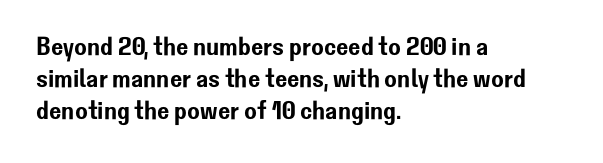
The image shows 26 px text type, upright; set left-aligned, line spacing 1.24x, normal letter spacing, not underlined.
